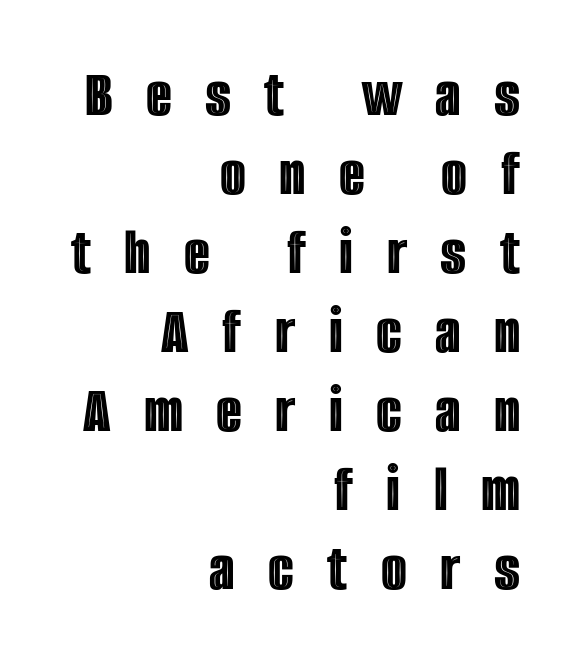
The image shows 67 px condensed type, upright; set right-aligned, line spacing 1.18x, unusually wide letter spacing (+0.5 em), not underlined; a large x-height.
